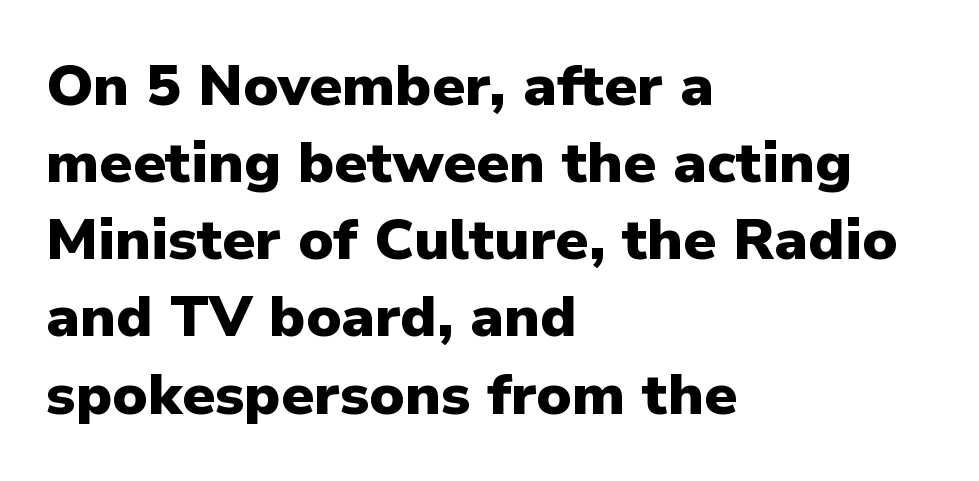
The text block is weighted toward the left margin, trailing off unevenly rightward. Leading: standard. Standard letterfit; no display-style spreading of the glyphs. Is this a fixed-width face? No — the glyphs have proportional, varying widths.
